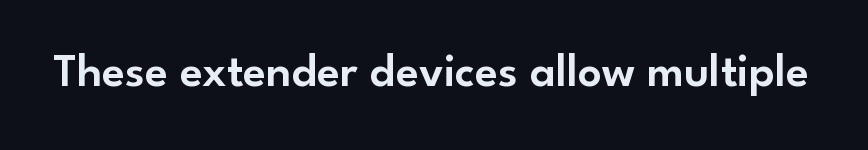
Q: Is the text italic (slanted)? A: No, it is upright.
Q: Is the typeface a serif or a sans-serif typeface? A: Sans-serif.
Q: Is the text underlined? A: No.
Q: Is the spacing between letters normal or unusually wide? A: Normal.
Q: Width (condensed, normal, or wide)? A: Normal.
Q: Stroke contrast? A: Low.
Q: x-height? A: Small.
Q: Monospaced? A: No.
